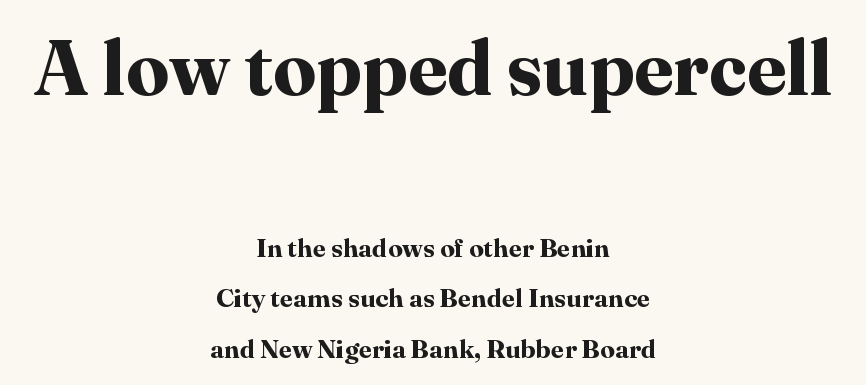
The image shows 77 px bold serif type, upright; set centered, loose line spacing (1.95x), normal letter spacing, not underlined; the first (top) block is 2.96x larger; high stroke contrast and a medium x-height.
